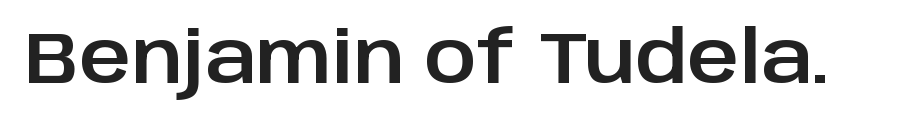
I'd call this a sans setting — the letters go barefoot. Words float on clear page, feet unadorned. Tall strokes in this sample are plumb rather than angled. The face used here is rendered with its standard letterfit. Spacing verdict: proportional, widths tailored to each character.
